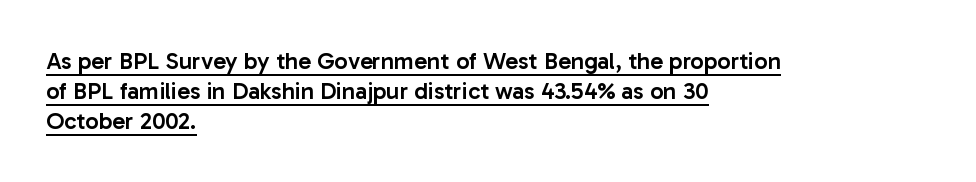
{"italic": "no", "bold": "semi", "underline": "yes", "align": "left", "line_spacing_ratio": 1.24, "letter_spacing": "normal", "letter_spacing_em": 0.0, "glyph_px": 24}
